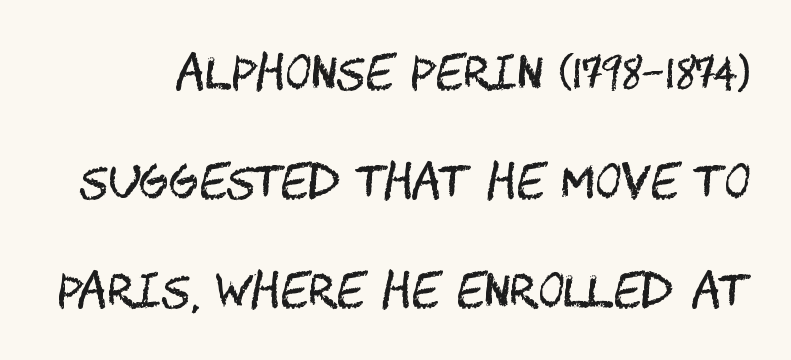
Q: Is the text bold? A: No.
Q: Is the text italic (slanted)? A: No, it is upright.
Q: Is the typeface a serif or a sans-serif typeface? A: Sans-serif.
Q: Is the text underlined? A: No.
Q: Is the spacing between letters normal or unusually wide? A: Normal.
Q: Is the spacing between lines tight, normal or loose? A: Loose.
Q: Width (condensed, normal, or wide)? A: Condensed.
Q: Stroke contrast? A: Medium.
Q: x-height? A: Large.
